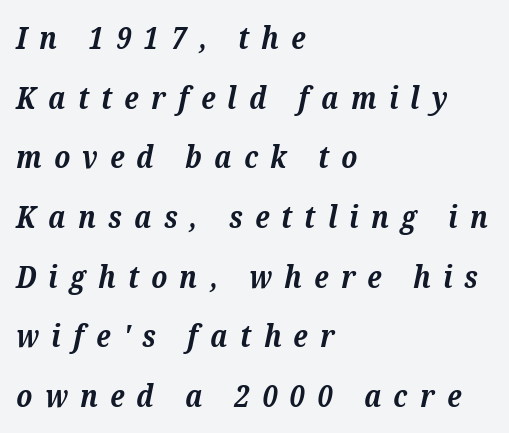
{"serif": "yes", "italic": "yes", "lean": "right", "slant_degrees": 12, "bold": "yes", "weight": "bold", "width": "normal", "stroke_contrast": "medium", "x_height": "medium", "monospaced": "no", "underline": "no", "align": "left", "line_spacing": "loose", "line_spacing_ratio": 1.99, "letter_spacing": "wide", "letter_spacing_em": 0.41, "glyph_px": 30}
